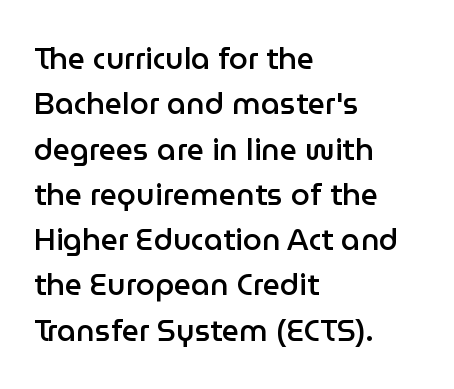
Q: Is the text bold? A: Semi-bold.
Q: Is the text italic (slanted)? A: No, it is upright.
Q: Is the typeface a serif or a sans-serif typeface? A: Sans-serif.
Q: Is the text underlined? A: No.
Q: How is the paragraph aligned? A: Left-aligned.
Q: Is the spacing between letters normal or unusually wide? A: Normal.
Q: Is the spacing between lines tight, normal or loose? A: Normal.
Q: Width (condensed, normal, or wide)? A: Normal.
Q: Stroke contrast? A: Low.
Q: x-height? A: Medium.
Q: Monospaced? A: No.
